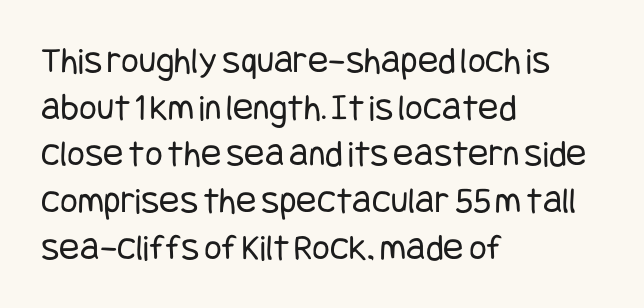
If you drew a line through each stem, it would be perfectly vertical. Beneath every word, the page is bare. This sample uses a sans-serif face. Casual observation: everything's shoved over to the left. Nothing unusual about the tracking: characters are spaced as the font intends.
